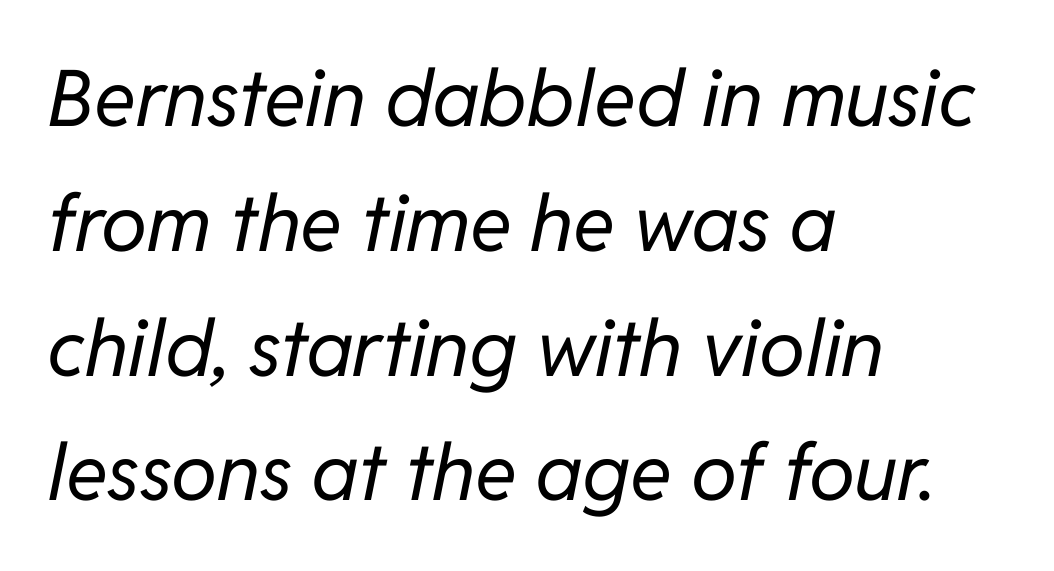
The image shows 78 px regular-weight type, italic (leaning right); set left-aligned, normal line spacing (1.6x), normal letter spacing, not underlined; low stroke contrast and a medium x-height.
